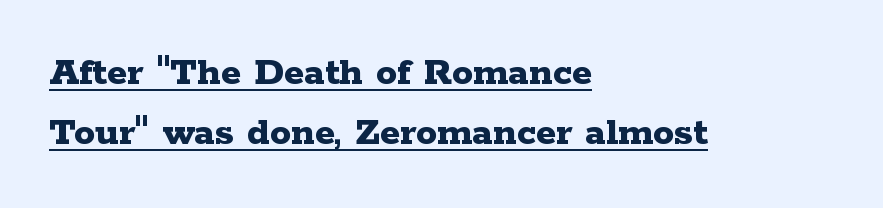
{"serif": "yes", "italic": "no", "bold": "yes", "weight": "bold", "width": "wide", "stroke_contrast": "low", "x_height": "medium", "monospaced": "no", "underline": "yes", "align": "left", "line_spacing": "normal", "line_spacing_ratio": 1.43, "letter_spacing": "normal", "letter_spacing_em": 0.0, "glyph_px": 42}
